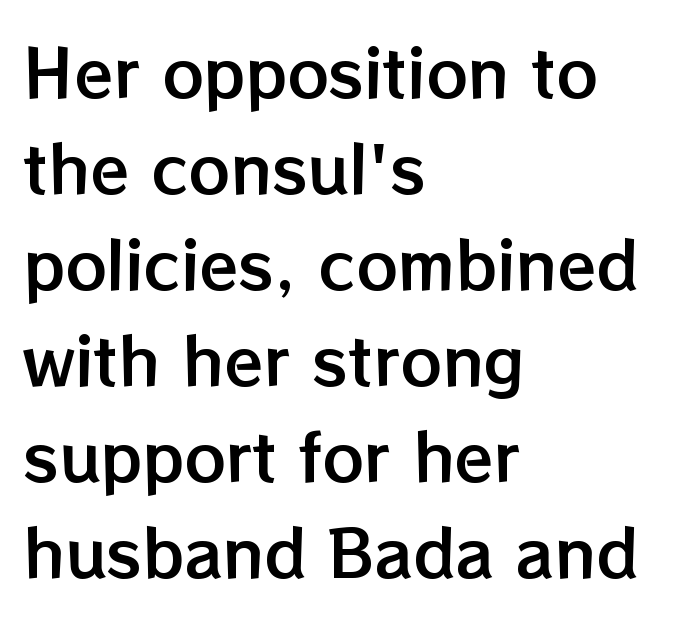
These lines stack with their left ends in a neat column. Underline: absent. These lines were composed using upright roman letters. Looks like regular typesetting: each glyph gets only the width it needs. Look at the tracking — it's just the regular setting, nothing added. Normally led — the rows are evenly, conventionally spaced.
